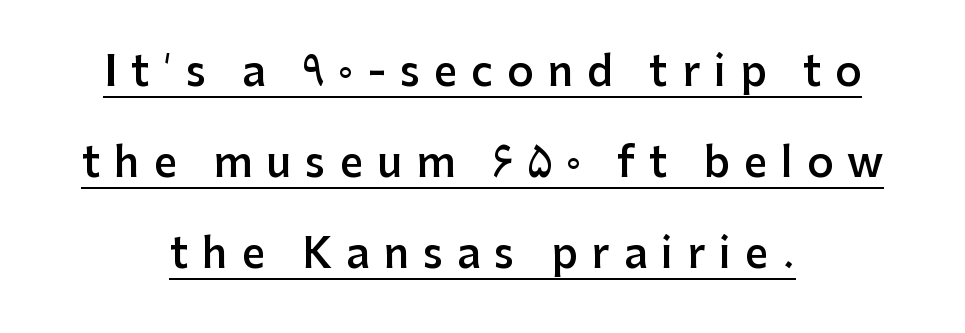
The image shows 41 px semibold sans-serif type, upright; set centered, loose line spacing (2.22x), unusually wide letter spacing (+0.34 em), underlined; low stroke contrast and a medium x-height.
